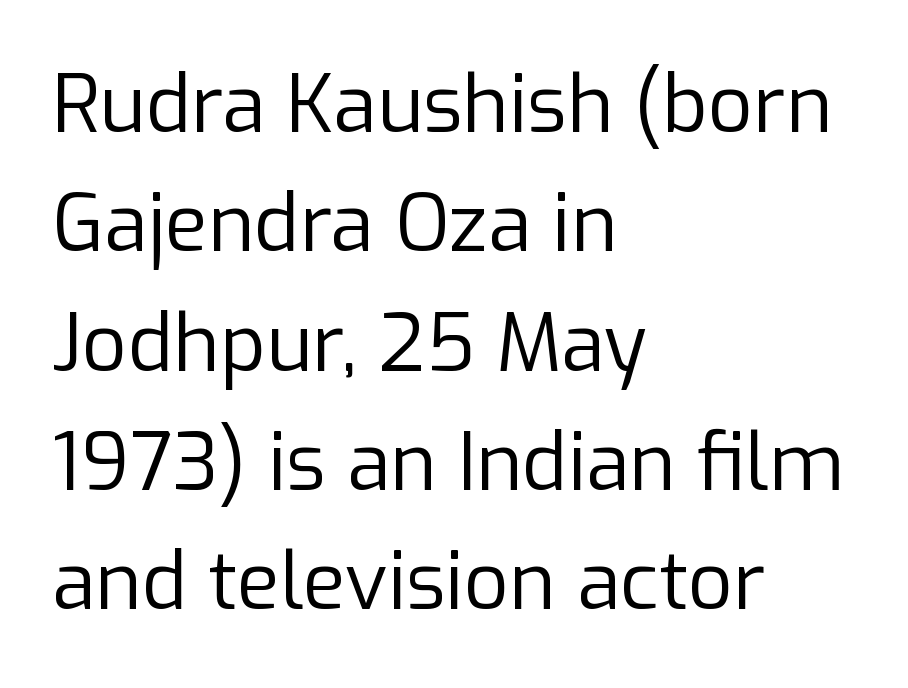
Q: Is the text bold? A: No.
Q: Is the text italic (slanted)? A: No, it is upright.
Q: Is the typeface a serif or a sans-serif typeface? A: Sans-serif.
Q: Is the text underlined? A: No.
Q: How is the paragraph aligned? A: Left-aligned.
Q: Is the spacing between letters normal or unusually wide? A: Normal.
Q: Is the spacing between lines tight, normal or loose? A: Normal.
Q: Width (condensed, normal, or wide)? A: Normal.
Q: Stroke contrast? A: Low.
Q: x-height? A: Medium.
Q: Monospaced? A: No.
